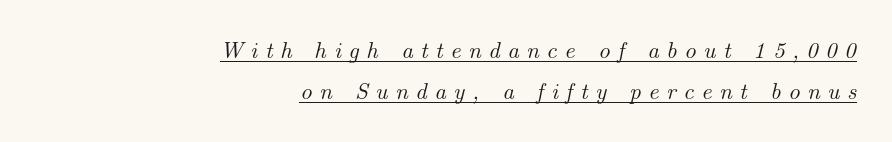
Q: Is the text italic (slanted)? A: Yes, it leans right by about 14 degrees.
Q: Is the text underlined? A: Yes.
Q: How is the paragraph aligned? A: Right-aligned.
Q: Is the spacing between letters normal or unusually wide? A: Unusually wide.
